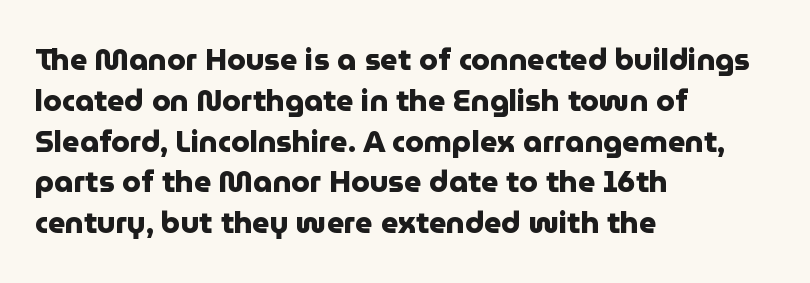
Q: Is the text bold? A: Yes.
Q: Is the text italic (slanted)? A: No, it is upright.
Q: Is the typeface a serif or a sans-serif typeface? A: Sans-serif.
Q: Is the text underlined? A: No.
Q: How is the paragraph aligned? A: Left-aligned.
Q: Is the spacing between letters normal or unusually wide? A: Normal.
Q: Is the spacing between lines tight, normal or loose? A: Normal.
Q: Width (condensed, normal, or wide)? A: Normal.
Q: Stroke contrast? A: Low.
Q: x-height? A: Medium.
Q: Monospaced? A: No.
